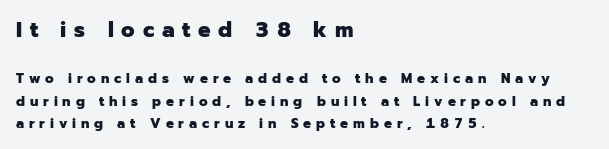
{"italic": "no", "bold": "yes", "underline": "no", "align": "left", "line_spacing": "normal", "line_spacing_ratio": 1.61, "letter_spacing": "wide", "letter_spacing_em": 0.35, "larger_block": "first", "size_ratio": 1.57, "glyph_px": 22}
